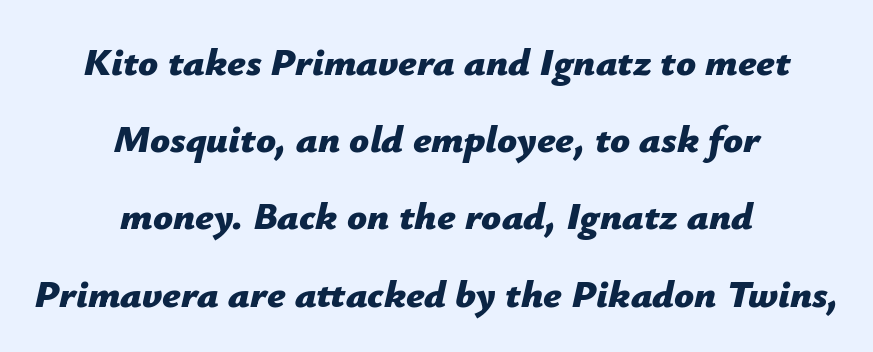
Quick note: interline space is abundant. Glyph-to-glyph distance matches everyday printed text. Heavy-handed strokes throughout: this text is bold. Descenders hang freely into open space.
